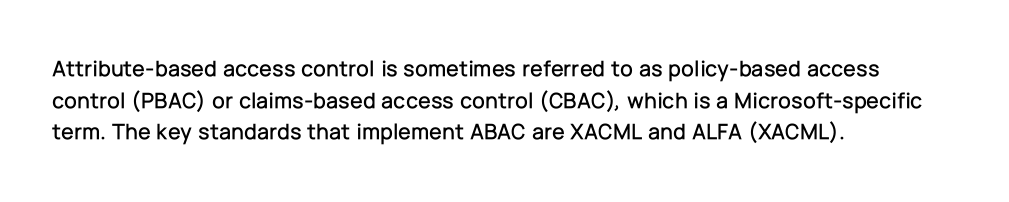
The image shows 23 px text type, upright; set left-aligned, normal line spacing (1.38x), normal letter spacing, not underlined.
